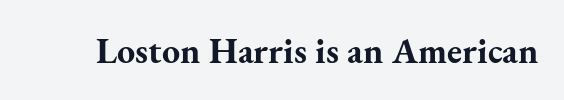
Q: Is the text bold? A: Yes.
Q: Is the text italic (slanted)? A: No, it is upright.
Q: Is the typeface a serif or a sans-serif typeface? A: Serif.
Q: Is the text underlined? A: No.
Q: Is the spacing between letters normal or unusually wide? A: Normal.
Q: Width (condensed, normal, or wide)? A: Normal.
Q: Stroke contrast? A: Medium.
Q: x-height? A: Small.
Q: Monospaced? A: No.
